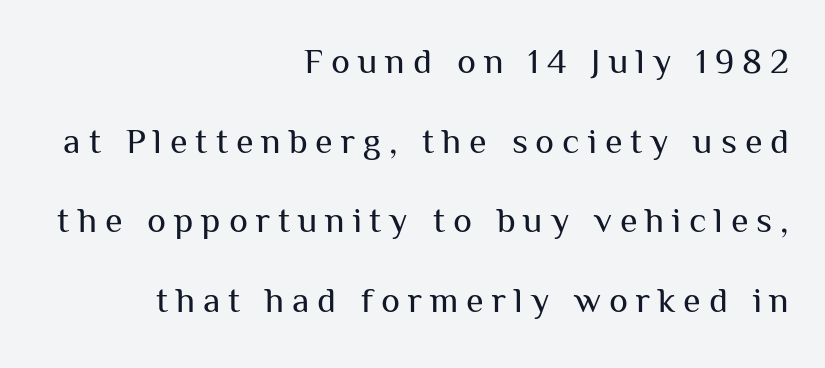
Q: Is the text bold? A: No.
Q: Is the text italic (slanted)? A: No, it is upright.
Q: Is the typeface a serif or a sans-serif typeface? A: Sans-serif.
Q: Is the text underlined? A: No.
Q: How is the paragraph aligned? A: Right-aligned.
Q: Is the spacing between letters normal or unusually wide? A: Unusually wide.
Q: Is the spacing between lines tight, normal or loose? A: Loose.
Q: Width (condensed, normal, or wide)? A: Normal.
Q: Stroke contrast? A: Medium.
Q: x-height? A: Medium.
Q: Monospaced? A: No.
